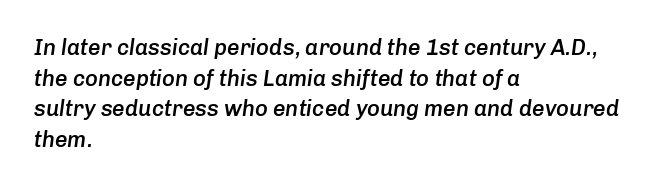
{"italic": "yes", "lean": "right", "slant_degrees": 8, "bold": "semi", "underline": "no", "align": "left", "line_spacing": "normal", "line_spacing_ratio": 1.39, "letter_spacing": "normal", "letter_spacing_em": 0.0, "glyph_px": 22}
